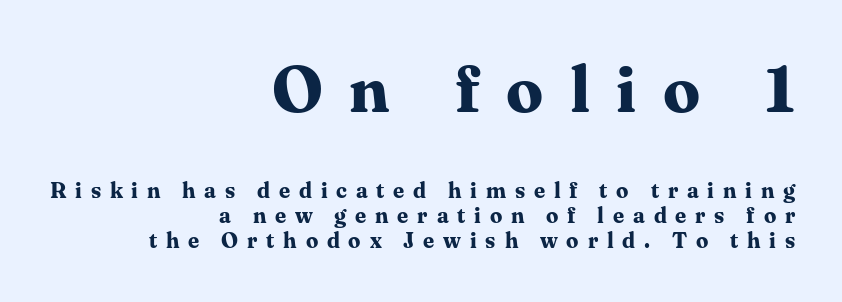
The image shows 66 px bold serif type, upright; set right-aligned, tight line spacing (1.15x), unusually wide letter spacing (+0.4 em), not underlined; the first (top) block is 3.0x larger; medium stroke contrast and a medium x-height.
